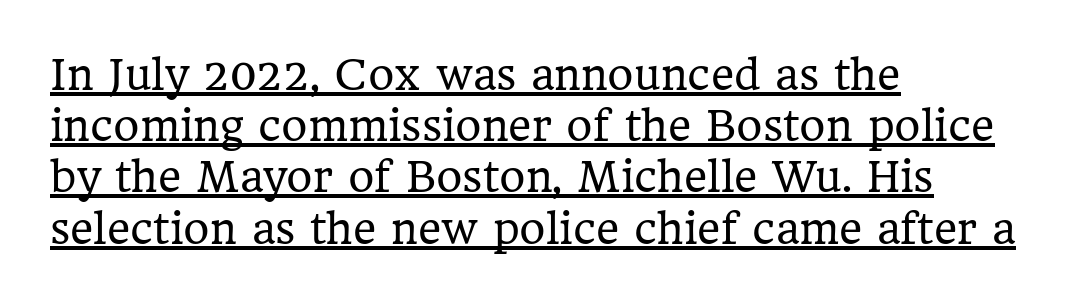
Q: Is the text bold? A: No.
Q: Is the text italic (slanted)? A: No, it is upright.
Q: Is the typeface a serif or a sans-serif typeface? A: Serif.
Q: Is the text underlined? A: Yes.
Q: How is the paragraph aligned? A: Left-aligned.
Q: Is the spacing between letters normal or unusually wide? A: Normal.
Q: Is the spacing between lines tight, normal or loose? A: Normal.
Q: Width (condensed, normal, or wide)? A: Normal.
Q: Stroke contrast? A: Low.
Q: x-height? A: Medium.
Q: Monospaced? A: No.
